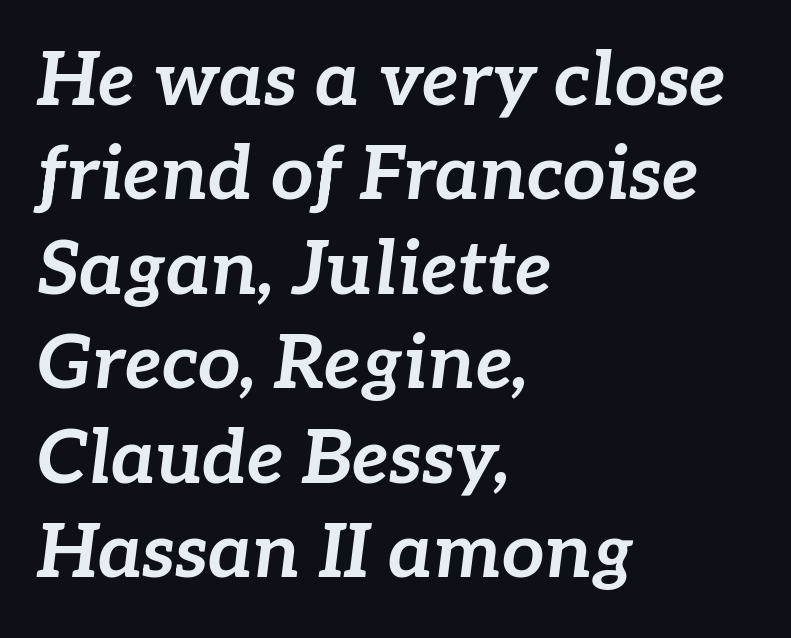
Q: Is the text bold? A: Yes.
Q: Is the text italic (slanted)? A: Yes, it leans right by about 7 degrees.
Q: Is the text underlined? A: No.
Q: How is the paragraph aligned? A: Left-aligned.
Q: Is the spacing between letters normal or unusually wide? A: Normal.
Q: Is the spacing between lines tight, normal or loose? A: Normal.
Q: Width (condensed, normal, or wide)? A: Normal.
Q: Stroke contrast? A: Low.
Q: x-height? A: Medium.
Q: Monospaced? A: No.
